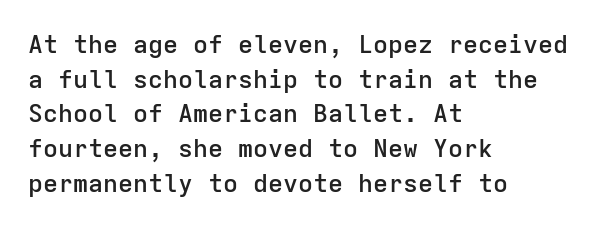
Quick note: underline off. The block of text has a typical density, with ordinary space between rows. Does the lettering tilt? It doesn't — this is upright. Characters follow at the spacing the type designer built in.
